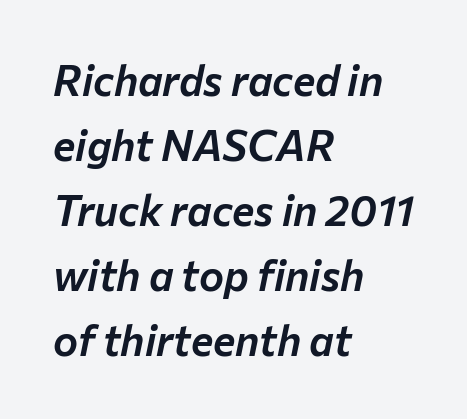
The image shows 42 px text type, italic (leaning right); set left-aligned, normal line spacing (1.55x), normal letter spacing, not underlined; low stroke contrast and a medium x-height.
